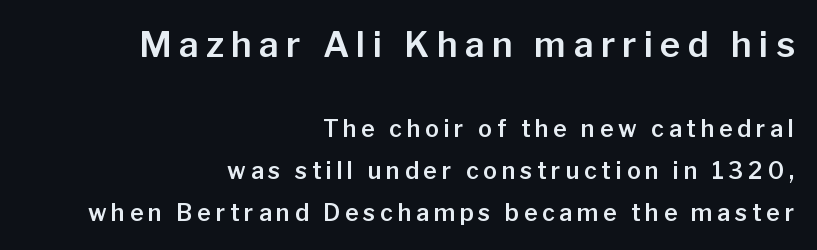
The image shows 35 px sans-serif type, upright; set right-aligned, line spacing 1.81x, unusually wide letter spacing (+0.21 em), not underlined; the first (top) block is 1.52x larger; low stroke contrast and a medium x-height.
